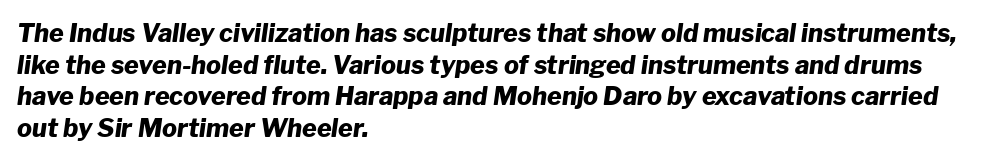
The image shows 25 px bold type, italic (leaning right); set left-aligned, normal line spacing (1.27x), normal letter spacing, not underlined.
